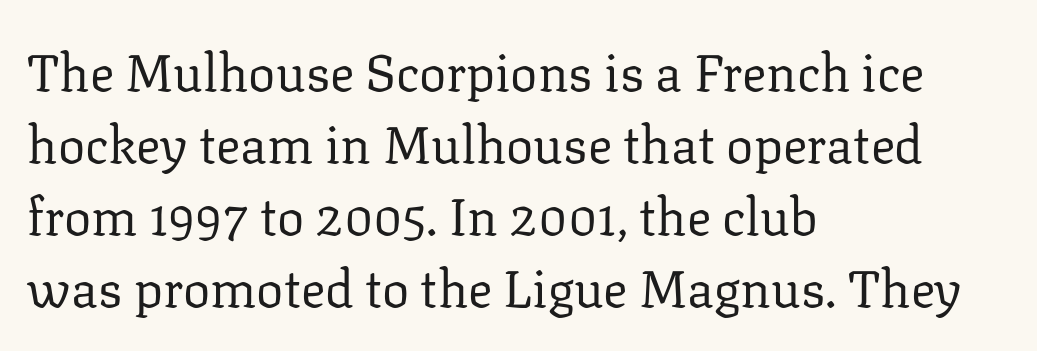
{"serif": "yes", "italic": "no", "bold": "no", "weight": "regular", "width": "normal", "stroke_contrast": "low", "x_height": "medium", "monospaced": "no", "underline": "no", "align": "left", "line_spacing": "normal", "line_spacing_ratio": 1.41, "letter_spacing": "normal", "letter_spacing_em": 0.0, "glyph_px": 51}
